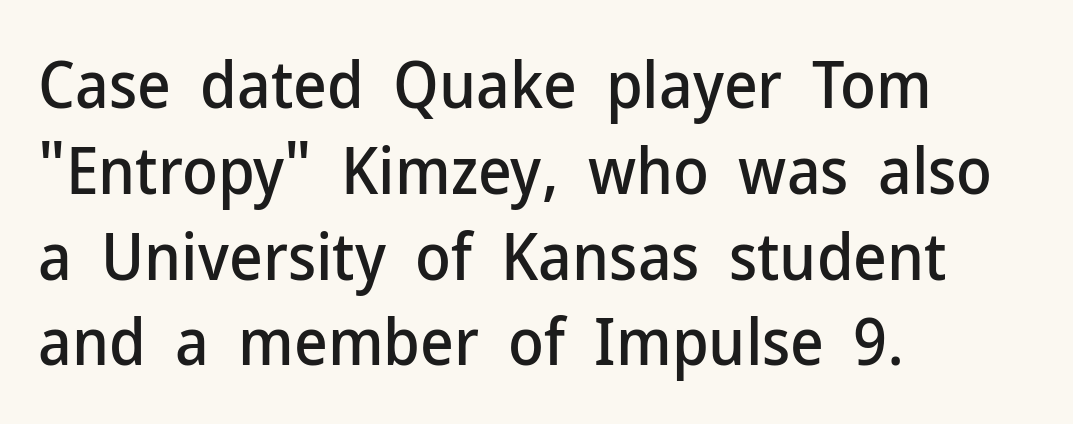
Q: Is the text italic (slanted)? A: No, it is upright.
Q: Is the typeface a serif or a sans-serif typeface? A: Sans-serif.
Q: Is the text underlined? A: No.
Q: How is the paragraph aligned? A: Left-aligned.
Q: Is the spacing between letters normal or unusually wide? A: Normal.
Q: Is the spacing between lines tight, normal or loose? A: Normal.
Q: Width (condensed, normal, or wide)? A: Normal.
Q: Stroke contrast? A: Low.
Q: x-height? A: Medium.
Q: Monospaced? A: No.
